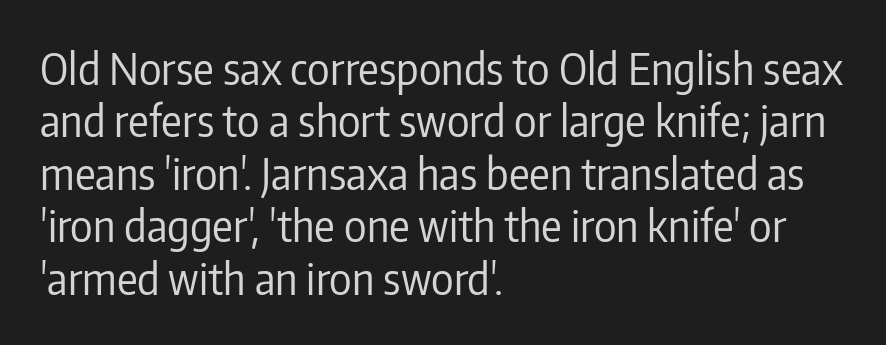
{"serif": "no", "italic": "no", "bold": "no", "weight": "regular", "width": "condensed", "stroke_contrast": "low", "x_height": "medium", "monospaced": "no", "underline": "no", "align": "left", "line_spacing_ratio": 1.22, "letter_spacing": "normal", "letter_spacing_em": 0.0, "glyph_px": 43}
